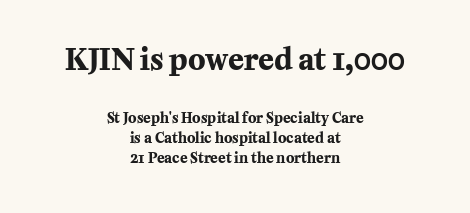
The image shows 29 px bold serif type, upright; set centered, normal line spacing (1.44x), normal letter spacing, not underlined; the first (top) block is 2.07x larger; medium stroke contrast and a medium x-height.
